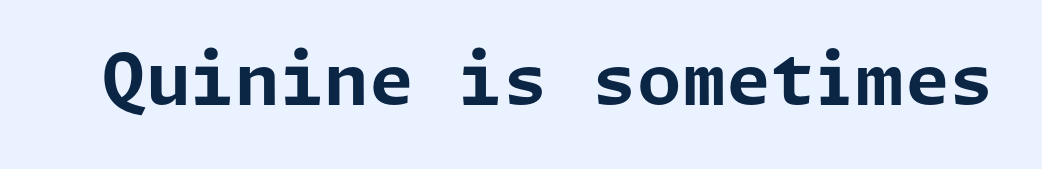
Q: Is the text bold? A: Yes.
Q: Is the text italic (slanted)? A: No, it is upright.
Q: Is the typeface a serif or a sans-serif typeface? A: Sans-serif.
Q: Is the text underlined? A: No.
Q: Is the spacing between letters normal or unusually wide? A: Normal.
Q: Width (condensed, normal, or wide)? A: Normal.
Q: Stroke contrast? A: Low.
Q: x-height? A: Medium.
